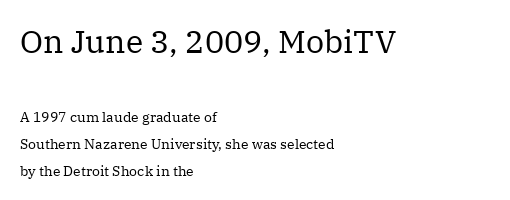
Q: Is the text bold? A: No.
Q: Is the text italic (slanted)? A: No, it is upright.
Q: Is the typeface a serif or a sans-serif typeface? A: Serif.
Q: Is the text underlined? A: No.
Q: How is the paragraph aligned? A: Left-aligned.
Q: Is the spacing between letters normal or unusually wide? A: Normal.
Q: Is the spacing between lines tight, normal or loose? A: Loose.
Q: Which block of text is set in a larger size, the first (top) or the second (bottom)? A: The first (top) one.
Q: Width (condensed, normal, or wide)? A: Normal.
Q: Stroke contrast? A: Medium.
Q: x-height? A: Medium.
Q: Monospaced? A: No.
